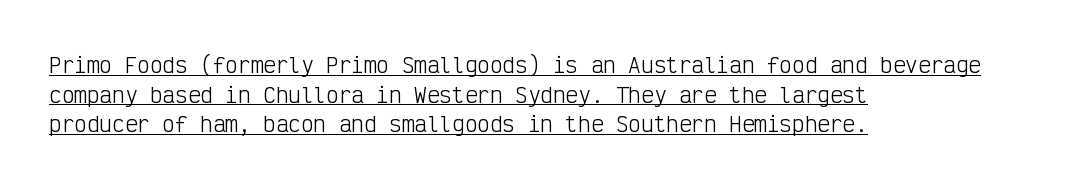
The image shows 21 px text type, upright; set left-aligned, normal line spacing (1.41x), normal letter spacing, underlined.
